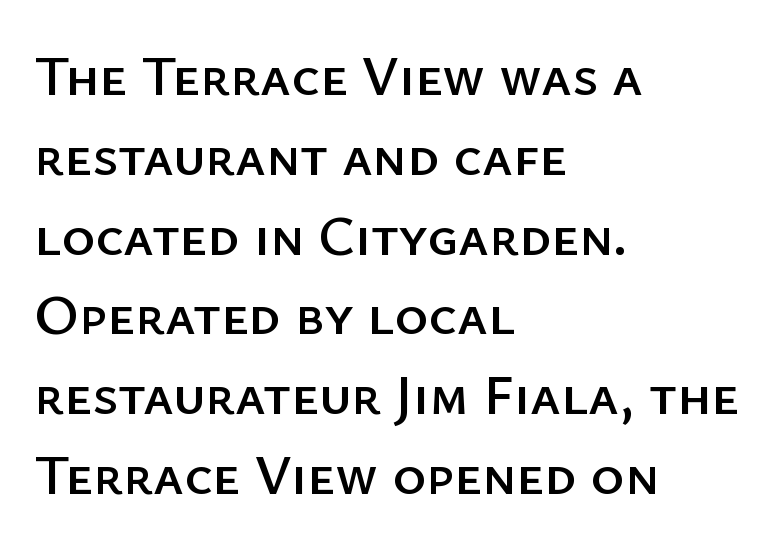
Short note: letters normally spaced. The face used here is a sans, in the tradition of grotesques and geometrics. Summary of vertical rhythm: regular, with standard interline spacing. Does the copy run flush right? No — it runs flush left.
